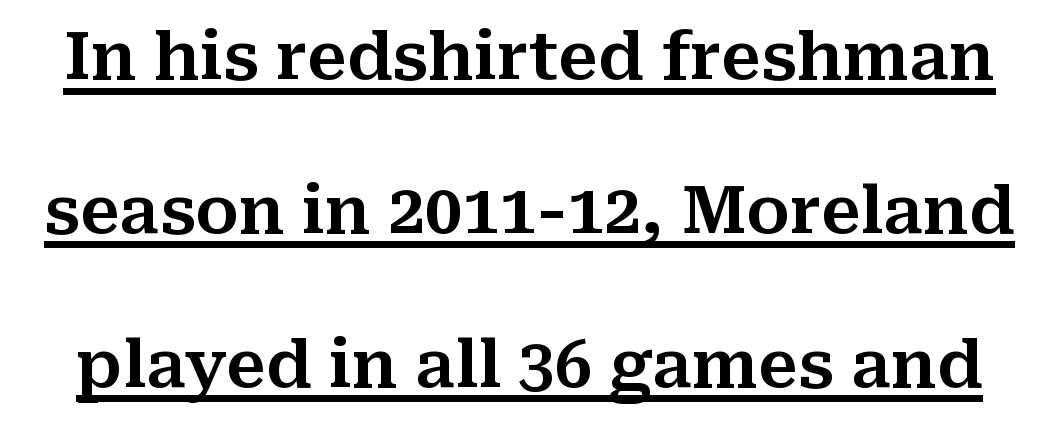
These lines are rendered in a variable-pitch font. Descenders here cross a horizontal rule under the line. Italic? Not at all — the glyphs are vertical. The letterforms sit shoulder to shoulder at normal distance. The line-height multiplier appears high, well above default.
